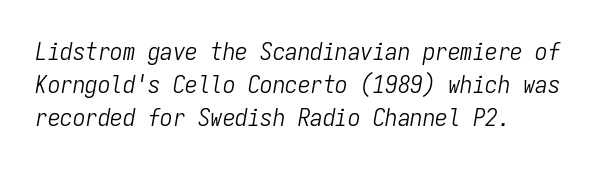
Q: Is the text bold? A: No.
Q: Is the text italic (slanted)? A: Yes, it leans right by about 9 degrees.
Q: Is the text underlined? A: No.
Q: How is the paragraph aligned? A: Left-aligned.
Q: Is the spacing between letters normal or unusually wide? A: Normal.
Q: Is the spacing between lines tight, normal or loose? A: Normal.
